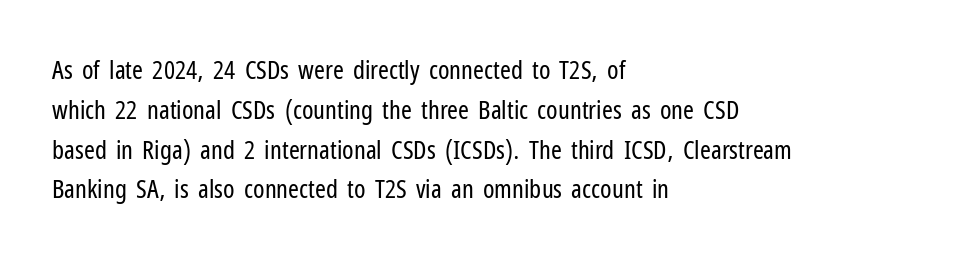
The image shows 26 px text type, upright; set left-aligned, normal line spacing (1.53x), normal letter spacing, not underlined.
